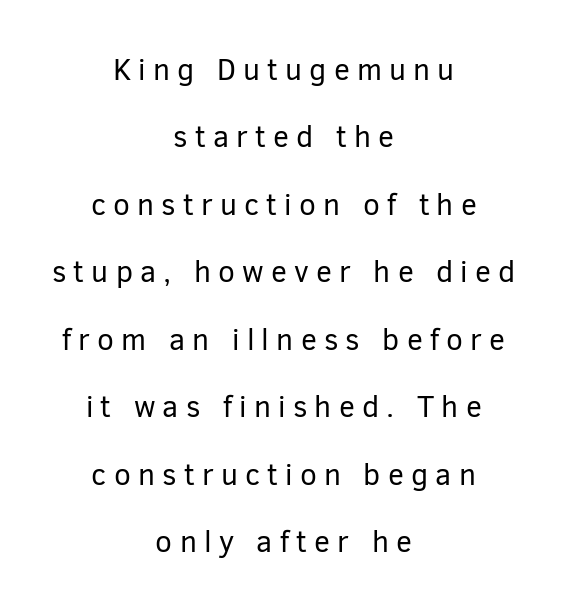
{"serif": "no", "italic": "no", "bold": "no", "weight": "regular", "width": "normal", "stroke_contrast": "low", "x_height": "medium", "monospaced": "no", "underline": "no", "align": "center", "line_spacing": "loose", "line_spacing_ratio": 2.25, "letter_spacing": "wide", "letter_spacing_em": 0.24, "glyph_px": 30}
